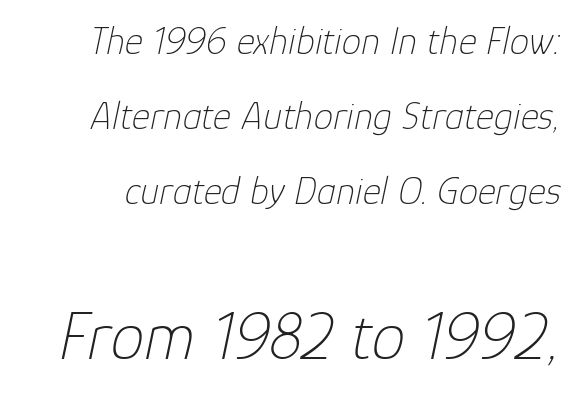
{"italic": "yes", "lean": "right", "slant_degrees": 12, "bold": "no", "weight": "thin", "width": "normal", "stroke_contrast": "low", "x_height": "medium", "monospaced": "no", "underline": "no", "line_spacing": "loose", "line_spacing_ratio": 1.92, "letter_spacing": "normal", "letter_spacing_em": 0.0, "larger_block": "second", "size_ratio": 1.74, "glyph_px": 68}
